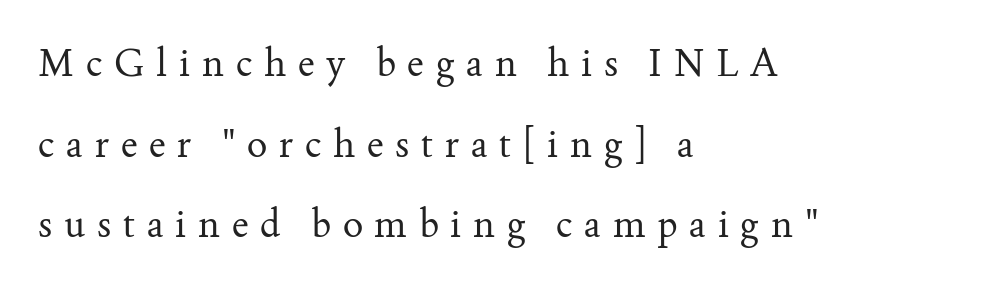
The image shows 38 px regular-weight serif type, upright; set left-aligned, loose line spacing (2.12x), unusually wide letter spacing (+0.31 em), not underlined; medium stroke contrast and a small x-height.
